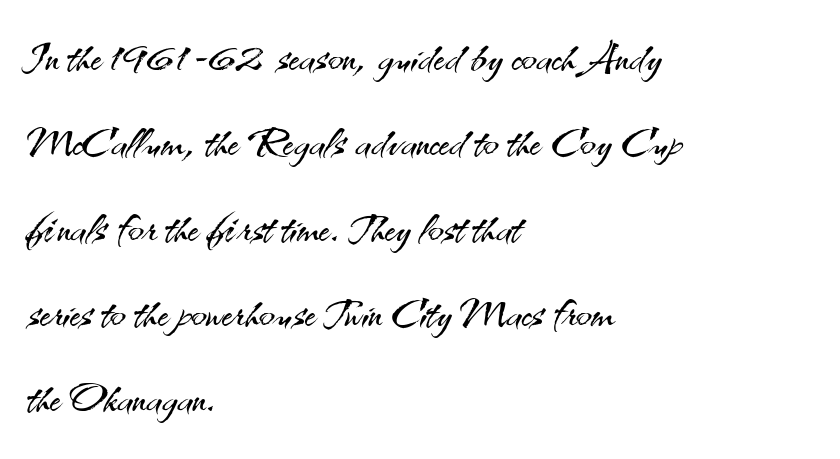
The image shows 58 px light sans-serif type; set left-aligned, normal line spacing (1.47x), normal letter spacing, not underlined; medium stroke contrast and a small x-height.
